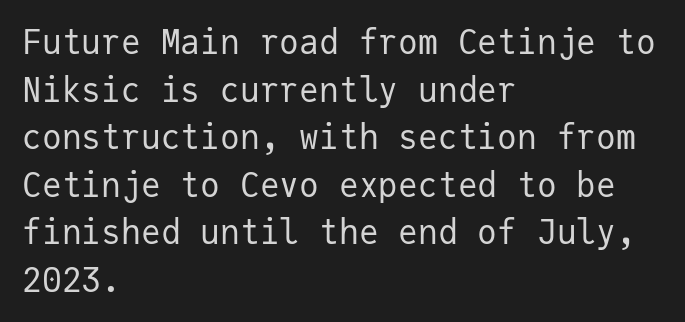
Nothing heavy about these letters — not bold at all. Successive baselines arrive at the customary interval. The gap between lines stays unmarked. Think of a typewriter: that constant character pitch is what you see here.
